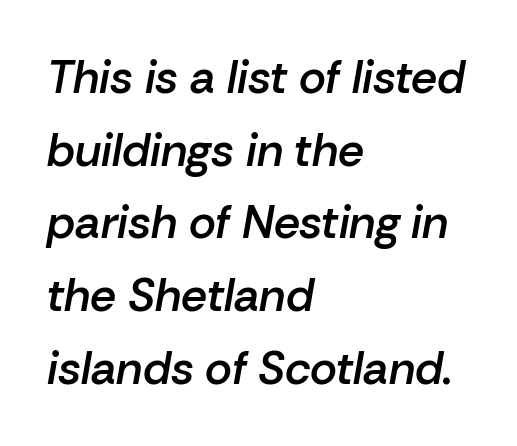
{"italic": "yes", "lean": "right", "slant_degrees": 10, "bold": "semi", "weight": "semibold", "width": "normal", "stroke_contrast": "low", "x_height": "medium", "monospaced": "no", "underline": "no", "align": "left", "line_spacing": "normal", "line_spacing_ratio": 1.58, "letter_spacing": "normal", "letter_spacing_em": 0.0, "glyph_px": 46}
